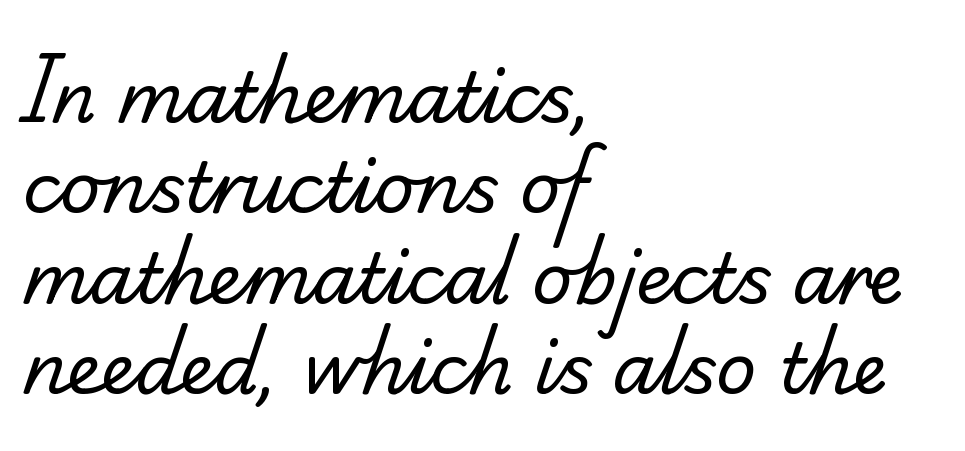
Line beginnings align vertically; line endings do not. Observe the ordinary spacing: letters are neighbours, not strangers. Small tapered or slab feet sit at the stroke ends, so this counts as serif. Is this a fixed-width face? No — the glyphs have proportional, varying widths.
